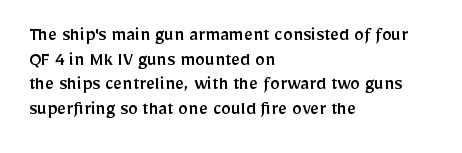
Here the glyphs are tracked normally, forming tight word shapes. The baseline area is clear. Ascenders rise straight up at ninety degrees. These lines stack with their left ends in a neat column.
